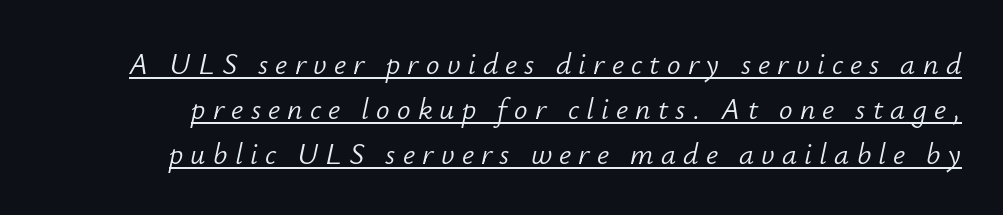
The image shows 30 px light type, italic (leaning right); set normal line spacing (1.5x), unusually wide letter spacing (+0.24 em), underlined; low stroke contrast and a small x-height.
